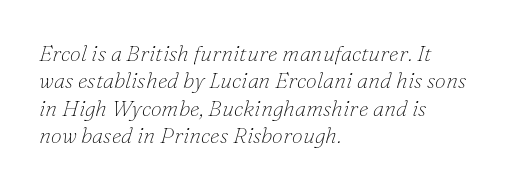
The image shows 22 px text type, italic (leaning right); set left-aligned, normal line spacing (1.25x), normal letter spacing, not underlined.
